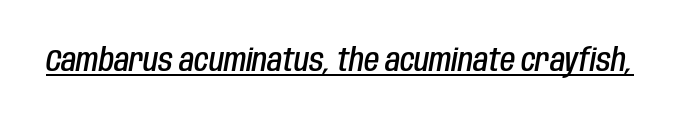
{"italic": "yes", "lean": "right", "slant_degrees": 10, "bold": "semi", "weight": "semibold", "width": "condensed", "stroke_contrast": "low", "x_height": "large", "monospaced": "no", "underline": "yes", "letter_spacing": "normal", "letter_spacing_em": 0.0, "glyph_px": 31}
